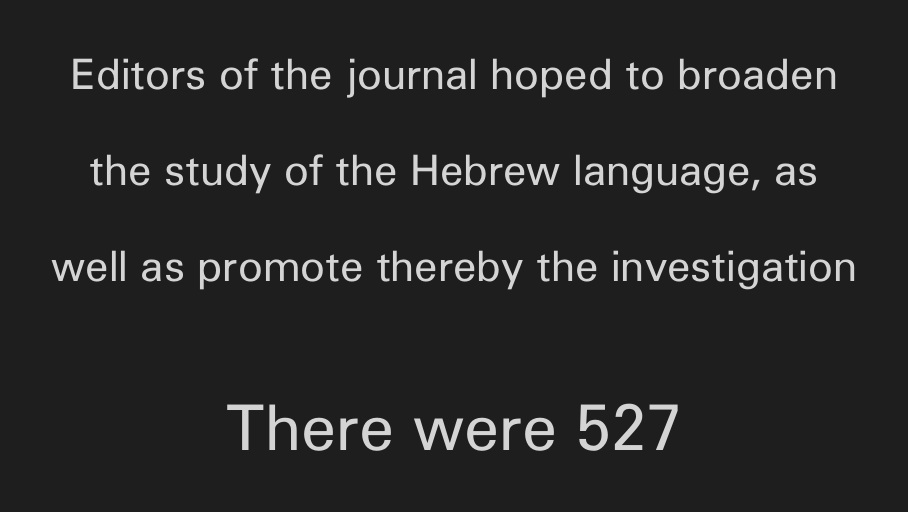
Size contrast runs from small at the top to large at the bottom. Looks like regular typesetting: each glyph gets only the width it needs. Weight class: somewhere from thin through regular. Between one letter and the next there's only the usual sliver of space. Every character sits straight up, as roman type does.
